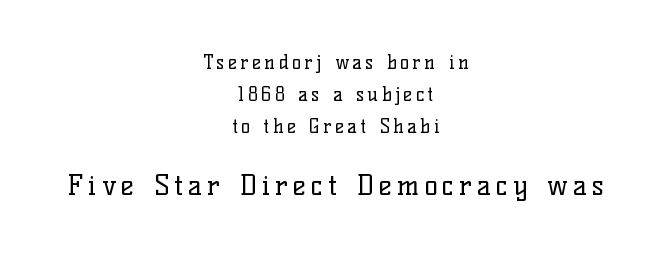
{"serif": "yes", "italic": "no", "bold": "no", "weight": "regular", "width": "normal", "stroke_contrast": "low", "x_height": "medium", "monospaced": "no", "underline": "no", "align": "center", "line_spacing": "normal", "line_spacing_ratio": 1.68, "larger_block": "second", "size_ratio": 1.47, "glyph_px": 28}
